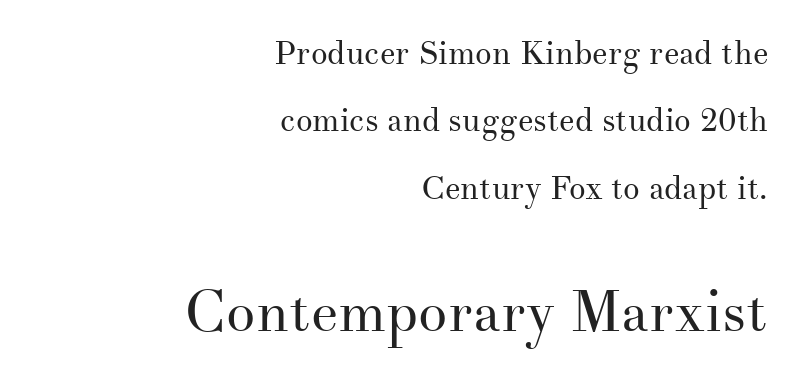
You can tell it's not italic because the verticals are truly vertical. The emphasis by scale lands on block number two, below. Which margin do the lines hug? The right one — the left edge is uneven. Examine the stroke ends and you'll spot serifs.
